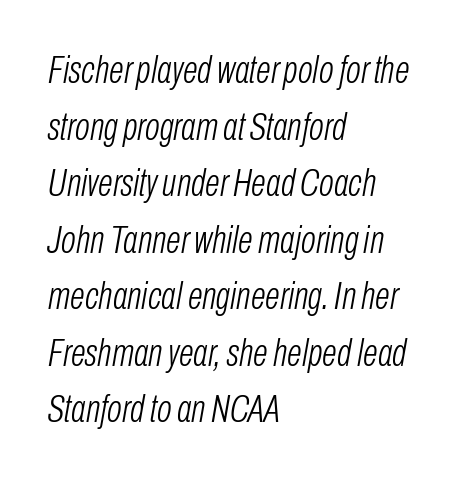
Q: Is the text bold? A: No.
Q: Is the text italic (slanted)? A: Yes, it leans right by about 10 degrees.
Q: Is the text underlined? A: No.
Q: How is the paragraph aligned? A: Left-aligned.
Q: Is the spacing between letters normal or unusually wide? A: Normal.
Q: Is the spacing between lines tight, normal or loose? A: Normal.
Q: Width (condensed, normal, or wide)? A: Condensed.
Q: Stroke contrast? A: Low.
Q: x-height? A: Medium.
Q: Monospaced? A: No.
